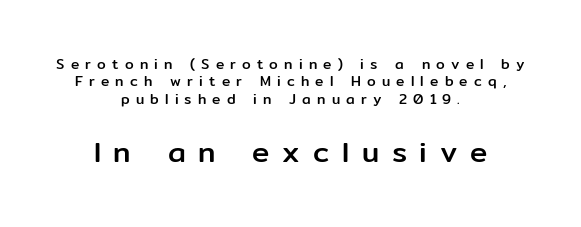
The image shows 29 px sans-serif type, upright; set centered, normal line spacing (1.25x), unusually wide letter spacing (+0.44 em), not underlined; the second (bottom) block is 2.07x larger; low stroke contrast and a medium x-height.
